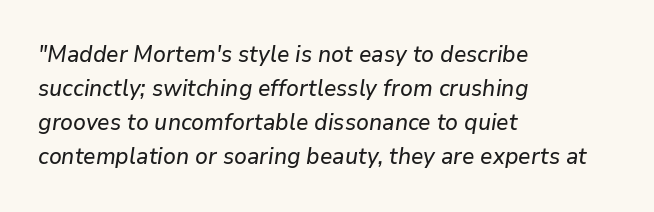
{"italic": "yes", "lean": "right", "slant_degrees": 9, "underline": "no", "align": "left", "line_spacing": "normal", "line_spacing_ratio": 1.48, "letter_spacing": "normal", "letter_spacing_em": 0.0, "glyph_px": 23}
